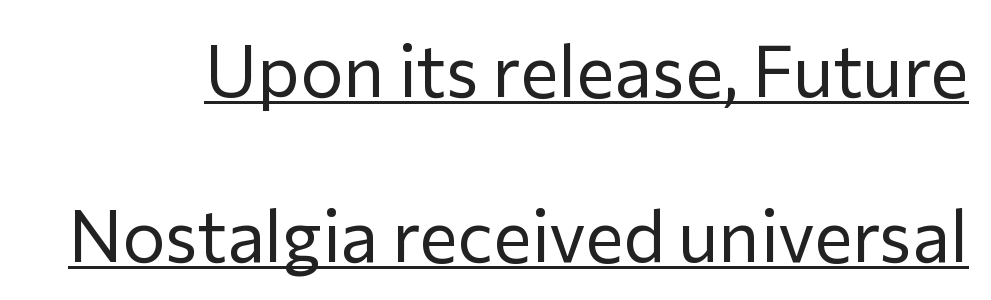
Q: Is the text bold? A: No.
Q: Is the text italic (slanted)? A: No, it is upright.
Q: Is the typeface a serif or a sans-serif typeface? A: Sans-serif.
Q: Is the text underlined? A: Yes.
Q: Is the spacing between letters normal or unusually wide? A: Normal.
Q: Is the spacing between lines tight, normal or loose? A: Loose.
Q: Width (condensed, normal, or wide)? A: Normal.
Q: Stroke contrast? A: Low.
Q: x-height? A: Medium.
Q: Monospaced? A: No.
